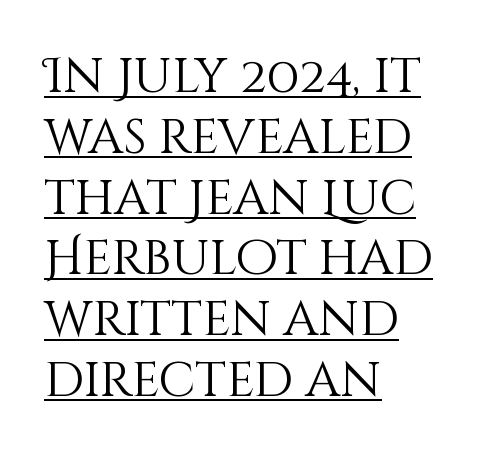
{"italic": "no", "bold": "no", "weight": "light", "width": "normal", "stroke_contrast": "medium", "x_height": "large", "monospaced": "no", "underline": "yes", "align": "left", "line_spacing_ratio": 1.24, "letter_spacing": "normal", "letter_spacing_em": 0.0, "glyph_px": 49}
